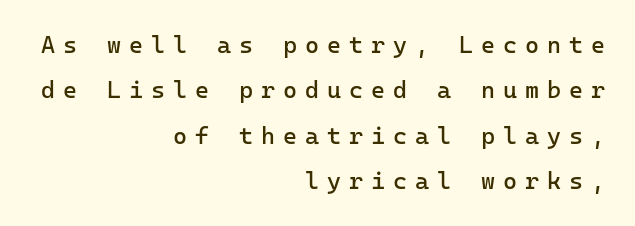
Letter spacing: wide. Casual observation: everything's shoved over to the right. The strokes are not fattened; the text isn't bold. Check the space under the baseline: it is left empty. Every character sits straight up, as roman type does.
